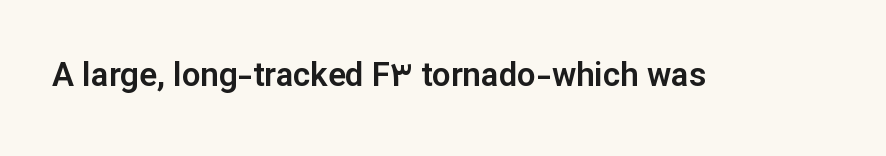
Is the letter spacing exaggerated? No — it looks like the ordinary default. A clean baseline with only descenders dipping below it. Is this a sans? Yes — the strokes have no serifs. Character widths vary here, with narrow letters taking less room than wide ones. Unlike italic type, these characters show no tilt at all.
